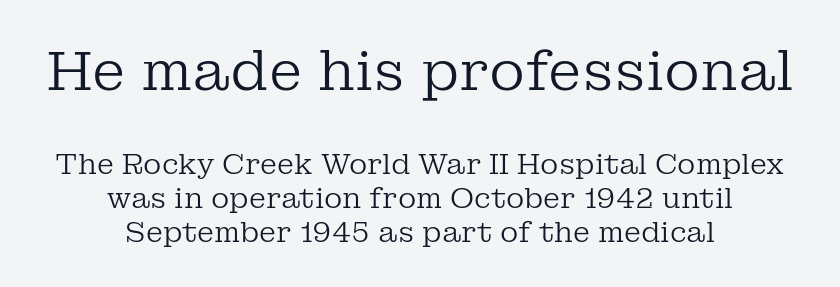
The more generous point size was reserved for the upper chunk. Line starts and ends both wander, symmetrically. The letterforms sit shoulder to shoulder at normal distance. Looks like regular typesetting: each glyph gets only the width it needs. The typesetting does not lean heavy: it is not bold.
